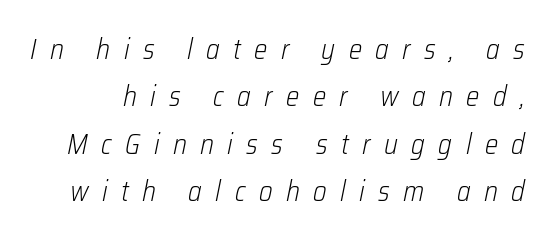
On a weight scale, this lands at 450 or below. Here the designer chose a conventional face with non-uniform glyph widths. Emphasis-style slanted type is in use. Honestly, there is no underline to notice here at all.
